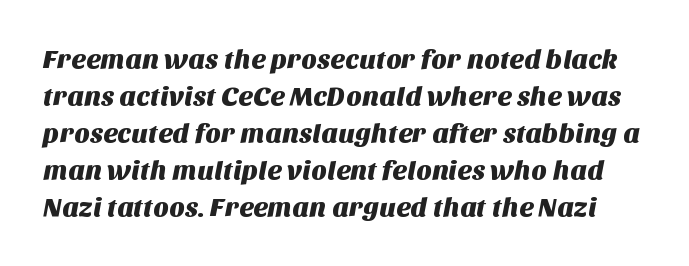
{"underline": "no", "line_spacing": "normal", "line_spacing_ratio": 1.37, "letter_spacing": "normal", "letter_spacing_em": 0.0, "glyph_px": 27}
